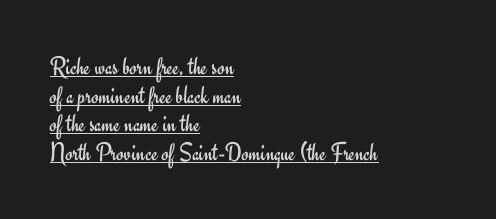
Is the letter spacing exaggerated? No — it looks like the ordinary default. Stems here are at most as thick as an everyday book face. Whoever set this chose condensed vertical rhythm over breathing room.
